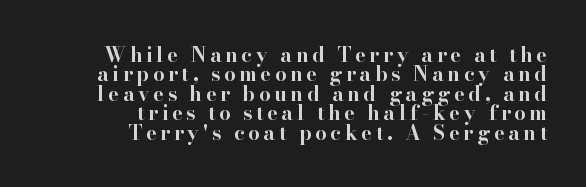
The image shows 20 px bold type, upright; set right-aligned, tight line spacing (0.97x), not underlined.
